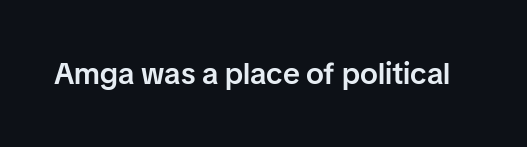
The image shows 30 px semibold sans-serif type, upright; set normal letter spacing, not underlined; low stroke contrast and a medium x-height.
